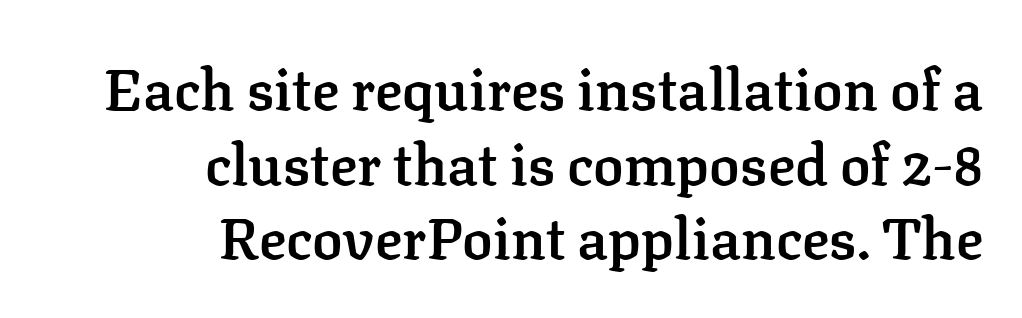
The image shows 57 px semibold serif type, upright; set right-aligned, normal line spacing (1.31x), normal letter spacing, not underlined; low stroke contrast and a medium x-height.
